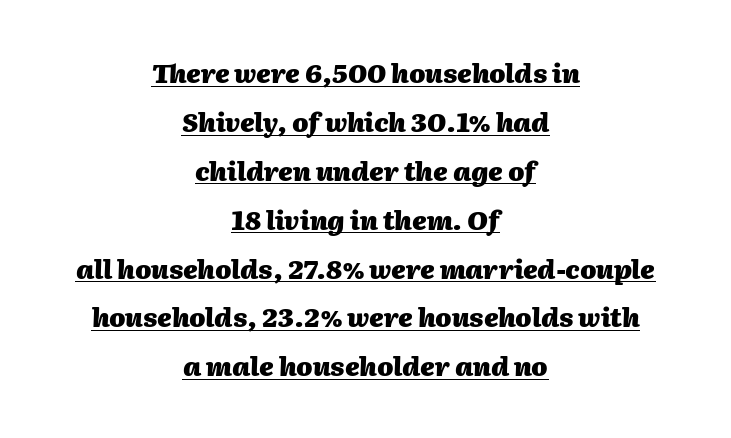
The image shows 26 px bold type, italic (leaning right); set centered, line spacing 1.88x, normal letter spacing, underlined.
